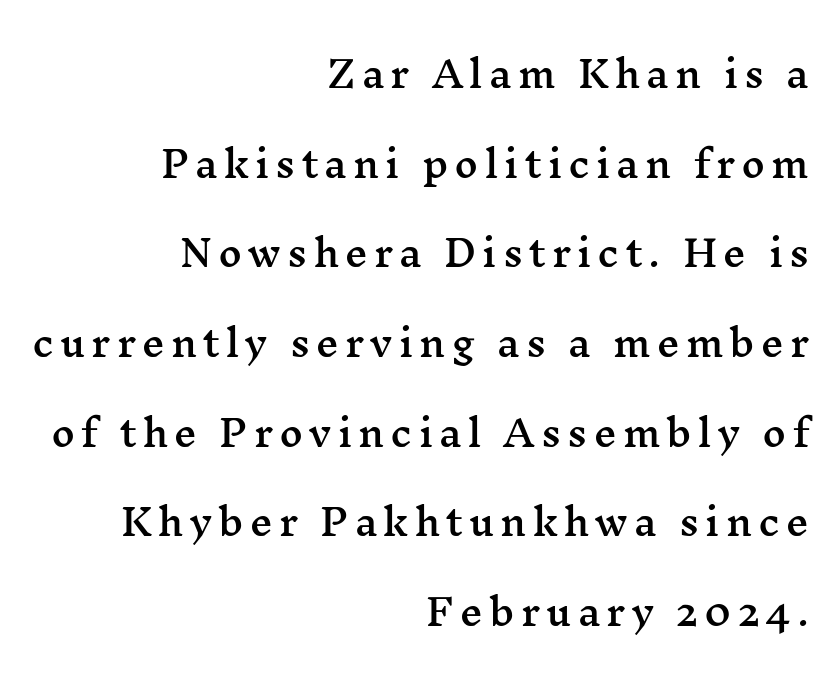
{"serif": "yes", "italic": "no", "width": "wide", "stroke_contrast": "medium", "x_height": "medium", "monospaced": "no", "underline": "no", "align": "right", "line_spacing": "loose", "line_spacing_ratio": 2.49, "glyph_px": 36}
